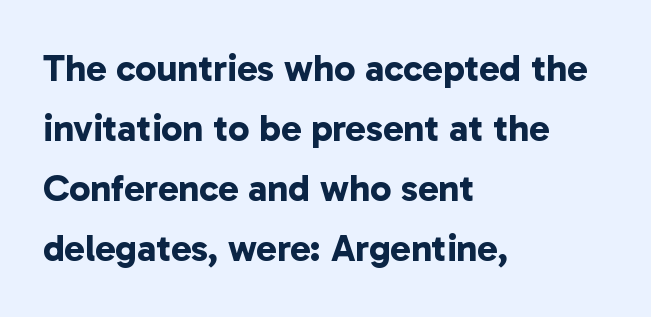
Q: Is the text bold? A: Yes.
Q: Is the typeface a serif or a sans-serif typeface? A: Sans-serif.
Q: Is the text underlined? A: No.
Q: How is the paragraph aligned? A: Left-aligned.
Q: Is the spacing between letters normal or unusually wide? A: Normal.
Q: Is the spacing between lines tight, normal or loose? A: Normal.
Q: Width (condensed, normal, or wide)? A: Normal.
Q: Stroke contrast? A: Low.
Q: x-height? A: Medium.
Q: Monospaced? A: No.
